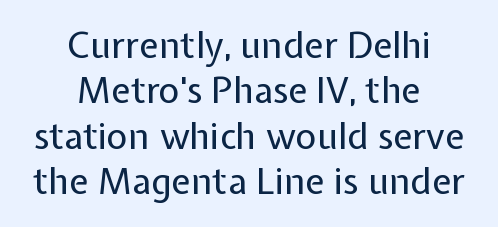
The rendering uses natural spacing where letterforms have individual widths. Check the space under the baseline: it is left empty. Each letter's strokes conclude bluntly, with no projecting serifs. Line starts and ends both wander, symmetrically. The type sits square on the baseline with zero lean.
